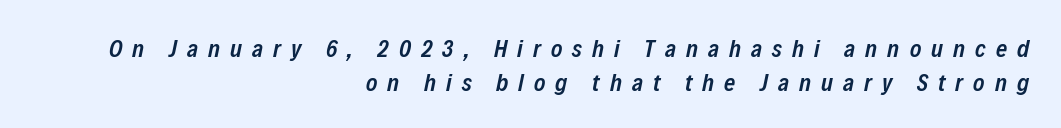
Q: Is the text bold? A: Semi-bold.
Q: Is the text italic (slanted)? A: Yes, it leans right by about 12 degrees.
Q: Is the text underlined? A: No.
Q: How is the paragraph aligned? A: Right-aligned.
Q: Is the spacing between letters normal or unusually wide? A: Unusually wide.
Q: Is the spacing between lines tight, normal or loose? A: Normal.
